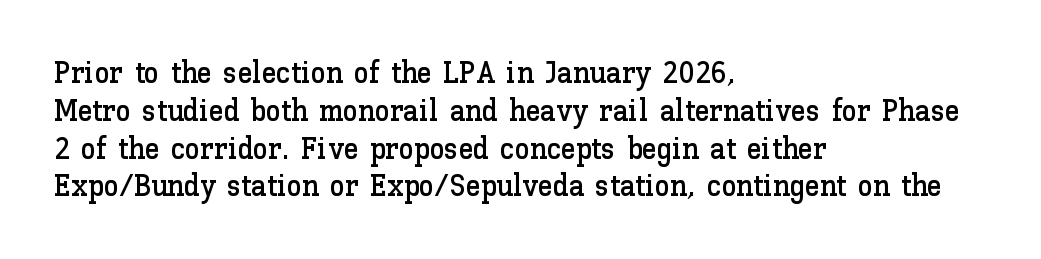
Words appear dense and cohesive because spacing is normal. Rendered with straight, roman letterforms. Glance below the letters and you will spot only blank space. The rendering anchors every line to the left-hand side. If you measured baseline to baseline, you'd find a middling distance. This sample has the flowing, uneven cadence of proportional lettering.
